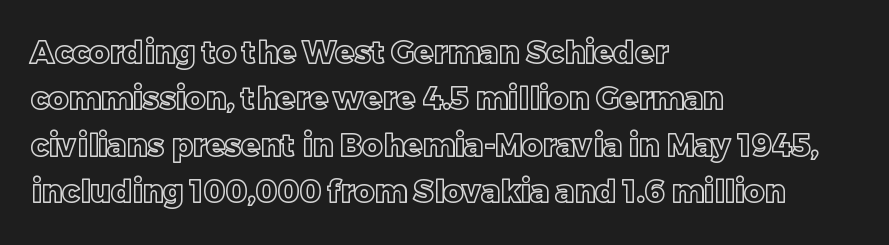
The image shows 31 px text type, upright; set left-aligned, normal line spacing (1.5x), normal letter spacing, not underlined; a large x-height.
